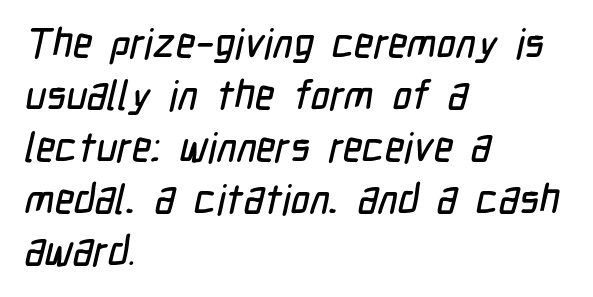
{"serif": "no", "width": "condensed", "stroke_contrast": "low", "x_height": "medium", "monospaced": "no", "underline": "no", "align": "left", "line_spacing": "normal", "line_spacing_ratio": 1.27, "letter_spacing": "normal", "letter_spacing_em": 0.0, "glyph_px": 41}
